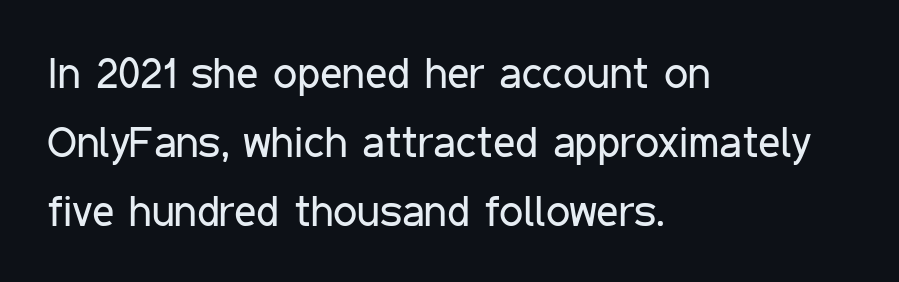
Q: Is the text bold? A: No.
Q: Is the text italic (slanted)? A: No, it is upright.
Q: Is the typeface a serif or a sans-serif typeface? A: Sans-serif.
Q: Is the text underlined? A: No.
Q: How is the paragraph aligned? A: Left-aligned.
Q: Is the spacing between letters normal or unusually wide? A: Normal.
Q: Is the spacing between lines tight, normal or loose? A: Normal.
Q: Width (condensed, normal, or wide)? A: Condensed.
Q: Stroke contrast? A: Low.
Q: x-height? A: Medium.
Q: Monospaced? A: No.
